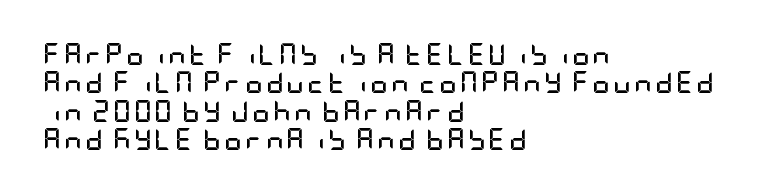
The image shows 22 px bold type, upright; set left-aligned, normal line spacing (1.29x), not underlined.
